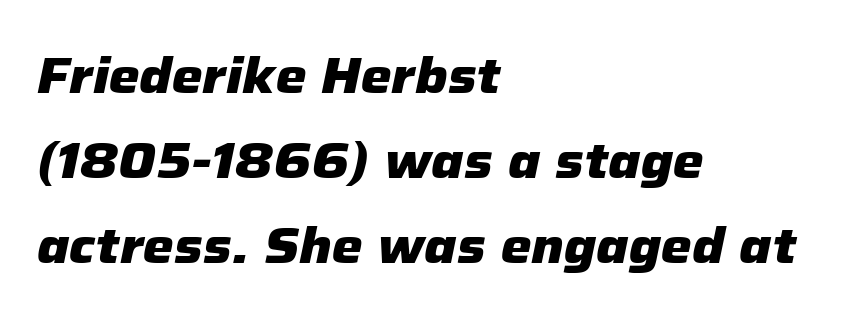
Q: Is the text bold? A: Yes.
Q: Is the text italic (slanted)? A: Yes, it leans right by about 12 degrees.
Q: Is the text underlined? A: No.
Q: How is the paragraph aligned? A: Left-aligned.
Q: Is the spacing between letters normal or unusually wide? A: Normal.
Q: Width (condensed, normal, or wide)? A: Normal.
Q: Stroke contrast? A: Low.
Q: x-height? A: Medium.
Q: Monospaced? A: No.
